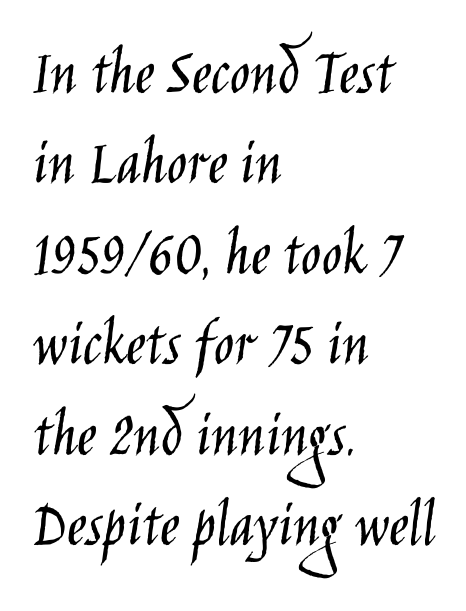
Q: Is the text bold? A: No.
Q: Is the text italic (slanted)? A: Yes.
Q: Is the typeface a serif or a sans-serif typeface? A: Sans-serif.
Q: Is the text underlined? A: No.
Q: How is the paragraph aligned? A: Left-aligned.
Q: Is the spacing between letters normal or unusually wide? A: Normal.
Q: Is the spacing between lines tight, normal or loose? A: Normal.
Q: Width (condensed, normal, or wide)? A: Condensed.
Q: Stroke contrast? A: Low.
Q: x-height? A: Large.
Q: Monospaced? A: No.
